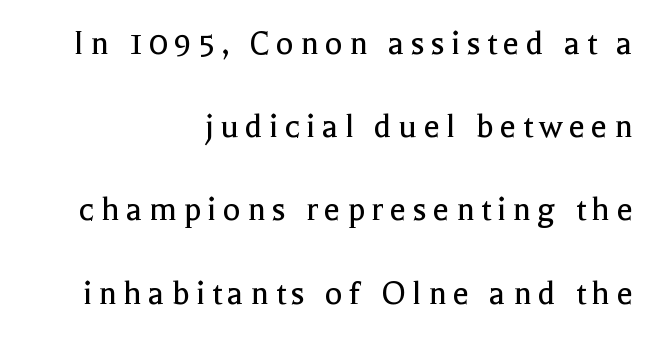
Q: Is the text bold? A: No.
Q: Is the text italic (slanted)? A: No, it is upright.
Q: Is the typeface a serif or a sans-serif typeface? A: Serif.
Q: Is the text underlined? A: No.
Q: How is the paragraph aligned? A: Right-aligned.
Q: Is the spacing between lines tight, normal or loose? A: Loose.
Q: Width (condensed, normal, or wide)? A: Normal.
Q: x-height? A: Medium.
Q: Monospaced? A: No.
